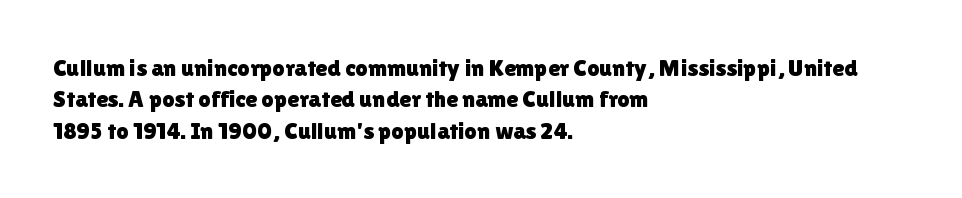
Q: Is the text italic (slanted)? A: No, it is upright.
Q: Is the text underlined? A: No.
Q: How is the paragraph aligned? A: Left-aligned.
Q: Is the spacing between letters normal or unusually wide? A: Normal.
Q: Is the spacing between lines tight, normal or loose? A: Normal.
